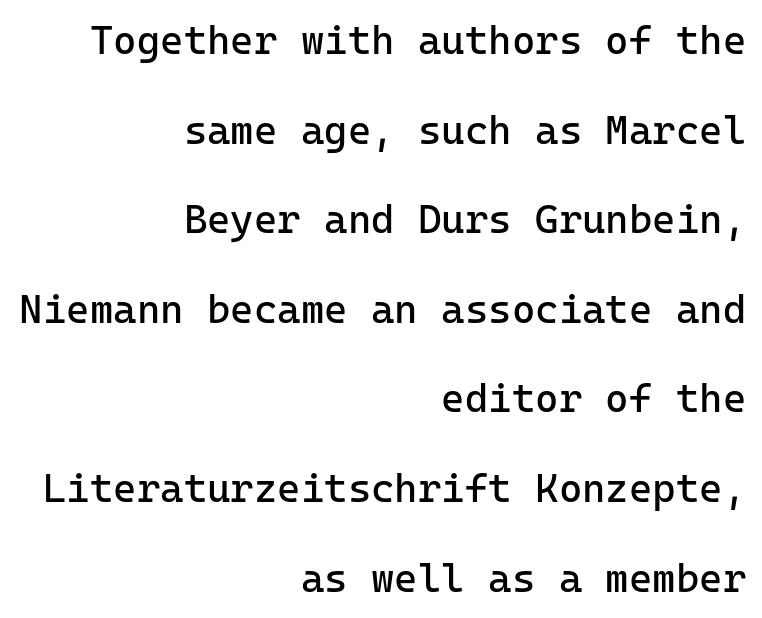
Q: Is the text bold? A: No.
Q: Is the text italic (slanted)? A: No, it is upright.
Q: Is the typeface a serif or a sans-serif typeface? A: Sans-serif.
Q: Is the text underlined? A: No.
Q: How is the paragraph aligned? A: Right-aligned.
Q: Is the spacing between letters normal or unusually wide? A: Normal.
Q: Is the spacing between lines tight, normal or loose? A: Loose.
Q: Width (condensed, normal, or wide)? A: Normal.
Q: Stroke contrast? A: Low.
Q: x-height? A: Medium.
Q: Monospaced? A: Yes.
